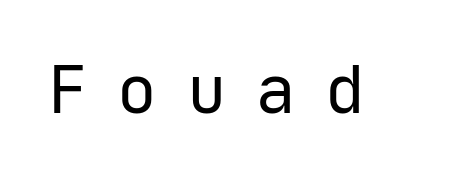
The image shows 66 px regular-weight sans-serif type, upright, monospaced; set unusually wide letter spacing (+0.45 em), not underlined; low stroke contrast and a medium x-height.
